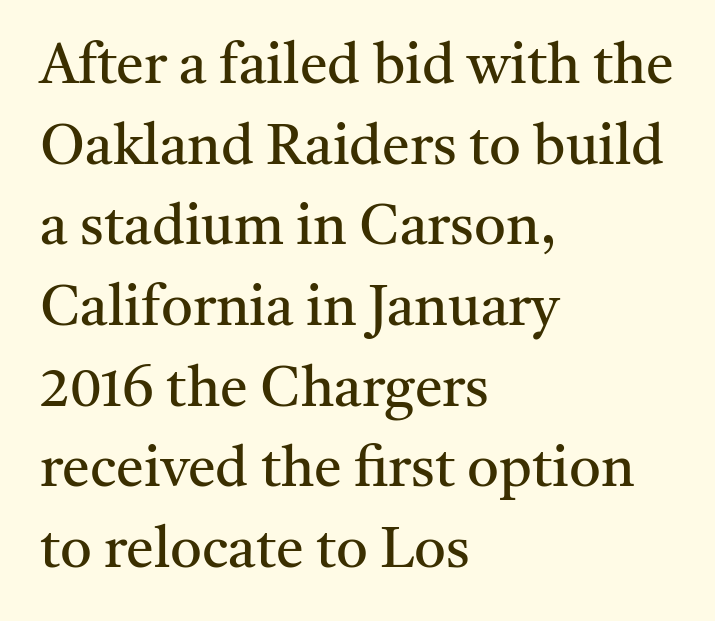
{"serif": "yes", "italic": "no", "bold": "no", "weight": "regular", "width": "normal", "stroke_contrast": "medium", "x_height": "medium", "monospaced": "no", "underline": "no", "align": "left", "line_spacing": "normal", "line_spacing_ratio": 1.44, "letter_spacing": "normal", "letter_spacing_em": 0.0, "glyph_px": 56}
